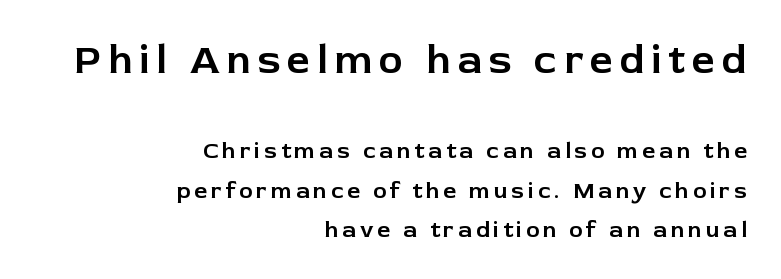
These lines stack with their right ends in a neat column. In terms of letterform style, serifs are entirely absent. Is there any slant? The stems are plumb. The baseline area is clear. The line-height multiplier appears to be the usual default. Note: larger setting up top, smaller setting below.
